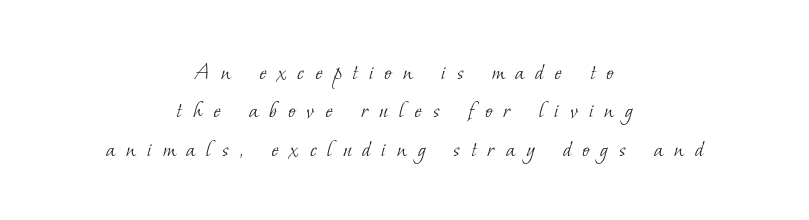
Tracking here is generous; glyphs stand well apart from one another. Compared with a typical body face, this is equally light or lighter still. The specimen omits any rule beneath the text block's lines. Centered paragraph, ragged on both sides.
